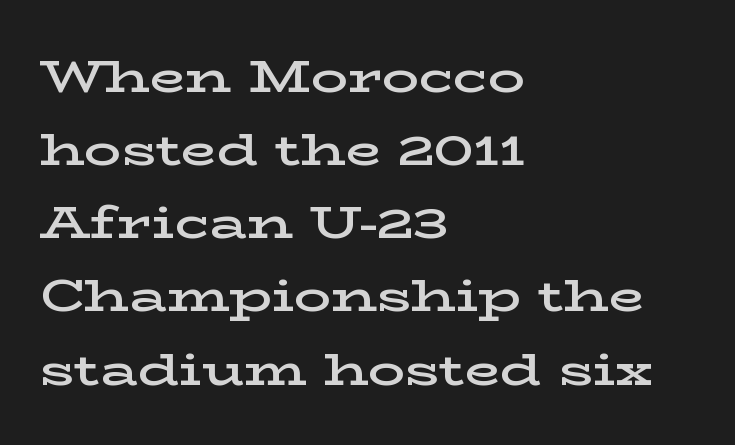
{"serif": "yes", "italic": "no", "bold": "semi", "weight": "semibold", "width": "wide", "stroke_contrast": "low", "x_height": "medium", "monospaced": "no", "underline": "no", "align": "left", "line_spacing": "normal", "line_spacing_ratio": 1.59, "letter_spacing": "normal", "letter_spacing_em": 0.0, "glyph_px": 46}
